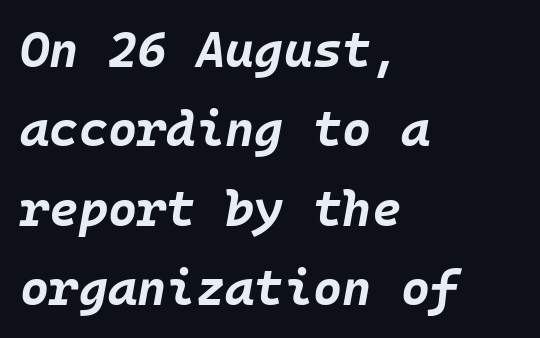
Q: Is the text bold? A: Yes.
Q: Is the text italic (slanted)? A: Yes, it leans right by about 10 degrees.
Q: Is the text underlined? A: No.
Q: How is the paragraph aligned? A: Left-aligned.
Q: Is the spacing between letters normal or unusually wide? A: Normal.
Q: Is the spacing between lines tight, normal or loose? A: Normal.
Q: Width (condensed, normal, or wide)? A: Normal.
Q: Stroke contrast? A: Low.
Q: x-height? A: Large.
